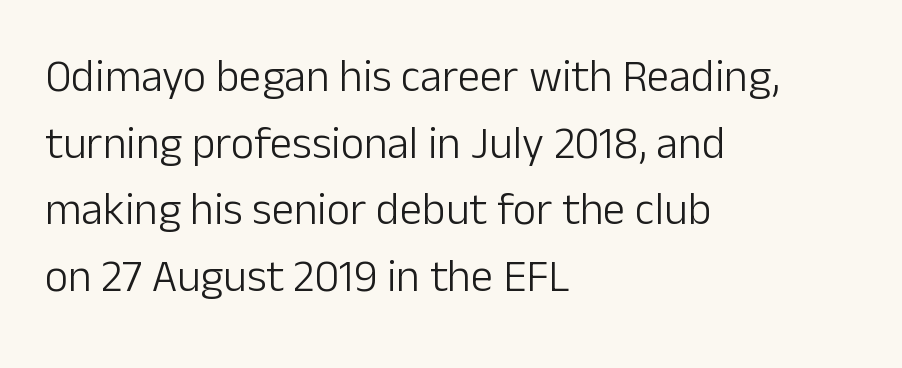
{"serif": "no", "italic": "no", "bold": "no", "weight": "light", "width": "normal", "stroke_contrast": "low", "x_height": "medium", "monospaced": "no", "underline": "no", "align": "left", "line_spacing": "normal", "line_spacing_ratio": 1.48, "letter_spacing": "normal", "letter_spacing_em": 0.0, "glyph_px": 45}
